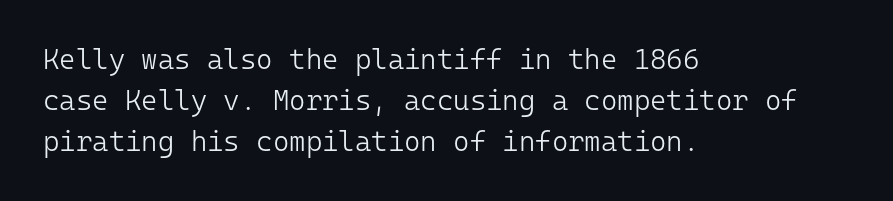
Q: Is the text bold? A: No.
Q: Is the text italic (slanted)? A: No, it is upright.
Q: Is the typeface a serif or a sans-serif typeface? A: Sans-serif.
Q: Is the text underlined? A: No.
Q: How is the paragraph aligned? A: Left-aligned.
Q: Is the spacing between letters normal or unusually wide? A: Normal.
Q: Is the spacing between lines tight, normal or loose? A: Normal.
Q: Width (condensed, normal, or wide)? A: Normal.
Q: Stroke contrast? A: Low.
Q: x-height? A: Medium.
Q: Monospaced? A: Yes.
